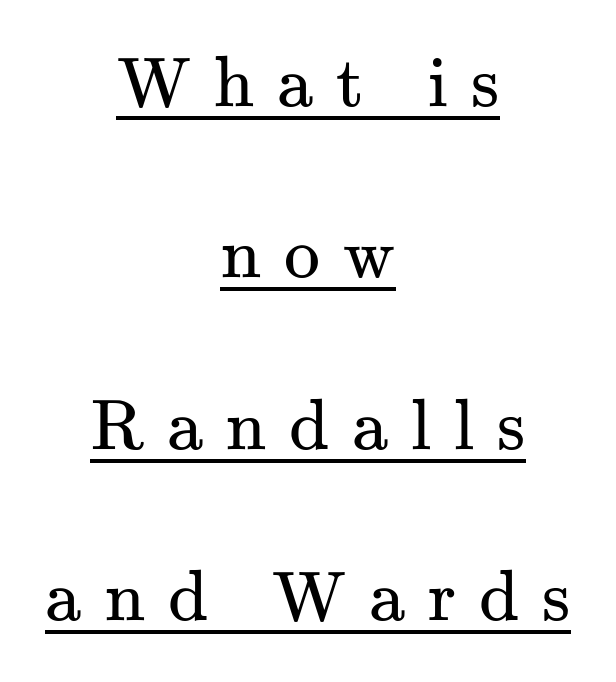
The image shows 72 px regular-weight serif type, upright; set centered, loose line spacing (2.38x), unusually wide letter spacing (+0.32 em), underlined; medium stroke contrast and a small x-height.
